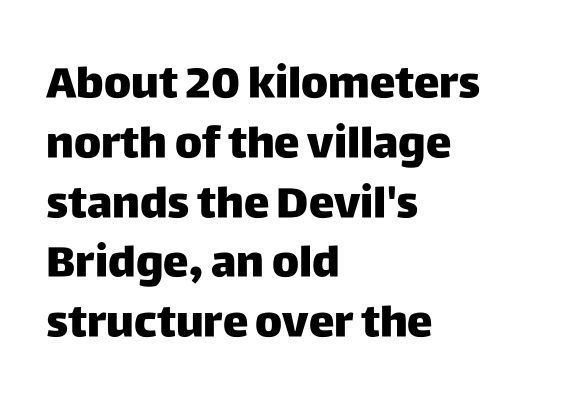
The image shows 43 px heavy sans-serif type, upright; set left-aligned, normal line spacing (1.39x), normal letter spacing, not underlined; low stroke contrast and a large x-height.
